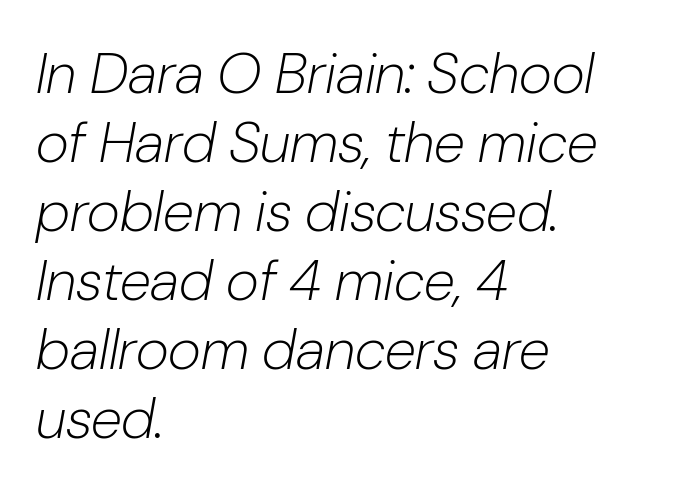
The image shows 57 px light type, italic (leaning right); set left-aligned, line spacing 1.21x, normal letter spacing, not underlined; low stroke contrast and a medium x-height.
